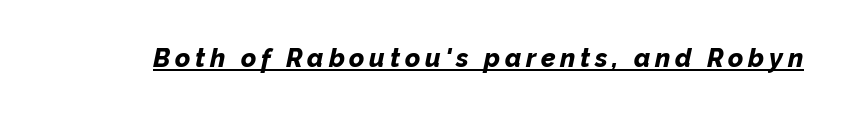
{"italic": "yes", "lean": "right", "slant_degrees": 12, "bold": "yes", "underline": "yes", "glyph_px": 26}
